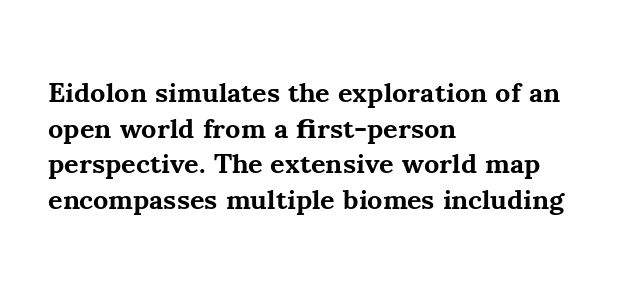
Q: Is the text bold? A: Yes.
Q: Is the text italic (slanted)? A: No, it is upright.
Q: Is the typeface a serif or a sans-serif typeface? A: Serif.
Q: Is the text underlined? A: No.
Q: How is the paragraph aligned? A: Left-aligned.
Q: Is the spacing between letters normal or unusually wide? A: Normal.
Q: Is the spacing between lines tight, normal or loose? A: Normal.
Q: Width (condensed, normal, or wide)? A: Normal.
Q: Stroke contrast? A: Medium.
Q: x-height? A: Small.
Q: Monospaced? A: No.
